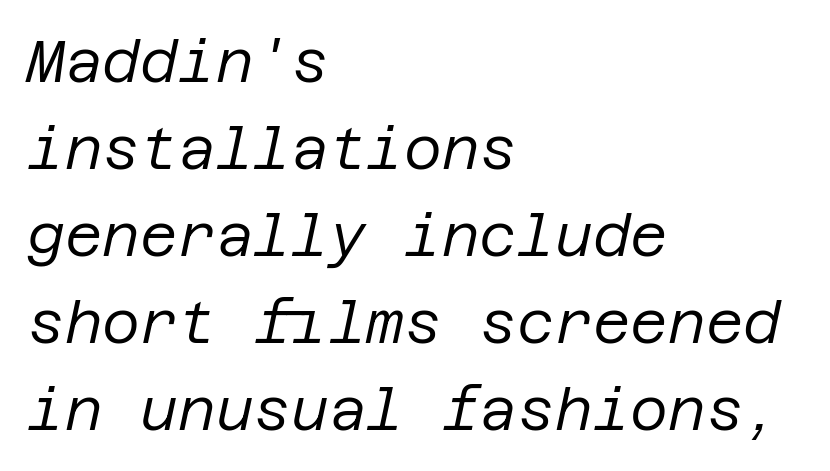
{"italic": "yes", "lean": "right", "slant_degrees": 12, "bold": "no", "weight": "regular", "width": "normal", "stroke_contrast": "low", "x_height": "large", "underline": "no", "align": "left", "line_spacing": "normal", "line_spacing_ratio": 1.5, "letter_spacing": "normal", "letter_spacing_em": 0.0, "glyph_px": 58}
